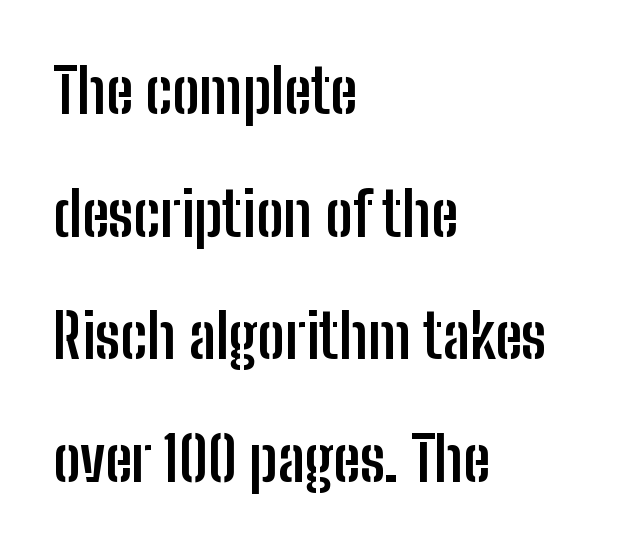
This rendering features lettering with no underline. A typesetter would call this proportional, since set widths differ per character. It's the straight-up-and-down kind of type. Which margin do the lines hug? The left one — the right edge is uneven.
